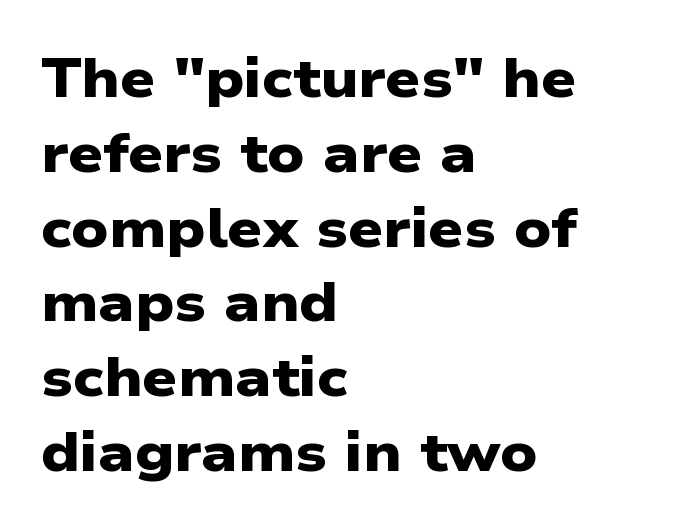
To sum up the face: it is a sans, with no serifs. Students, note that the glyphs here touch the page at normal intervals. Each new line begins a customary step beneath the previous one. Here the designer chose a conventional face with non-uniform glyph widths. The sample has been set heavy, in full bold. Nobody drew a line under any word here.
